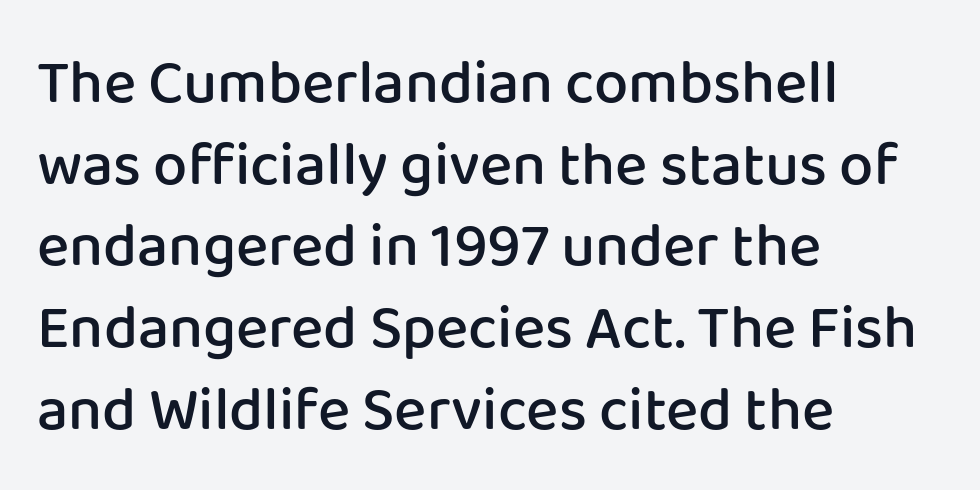
The image shows 61 px semibold sans-serif type, upright; set left-aligned, normal line spacing (1.34x), normal letter spacing, not underlined; low stroke contrast and a medium x-height.
